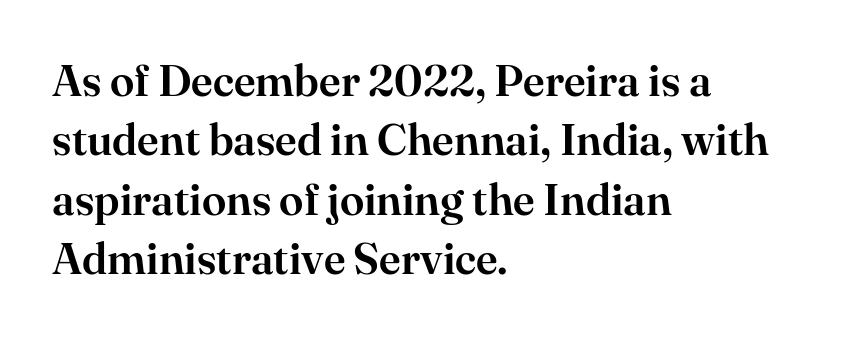
Serif or sans? Serif — the stroke terminals have little feet. The face used here is rendered with its standard letterfit. This sample keeps an unexceptional amount of space between lines. Beneath every word, the page is bare. All the whitespace from short lines collects on the right.
